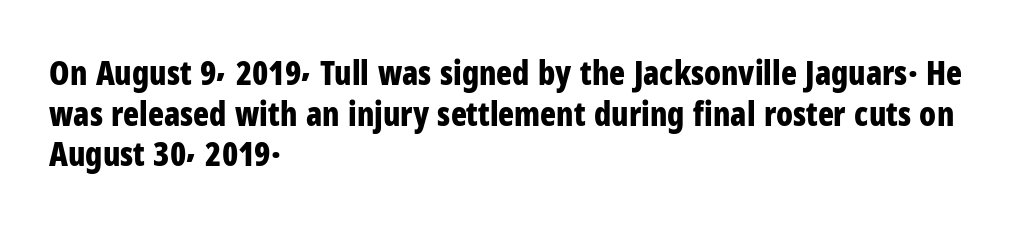
Q: Is the text bold? A: Yes.
Q: Is the text italic (slanted)? A: No, it is upright.
Q: Is the typeface a serif or a sans-serif typeface? A: Sans-serif.
Q: Is the text underlined? A: No.
Q: How is the paragraph aligned? A: Left-aligned.
Q: Is the spacing between letters normal or unusually wide? A: Normal.
Q: Width (condensed, normal, or wide)? A: Condensed.
Q: Stroke contrast? A: Low.
Q: x-height? A: Medium.
Q: Monospaced? A: No.
